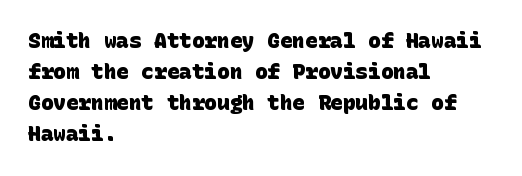
Q: Is the text bold? A: Yes.
Q: Is the text underlined? A: No.
Q: How is the paragraph aligned? A: Left-aligned.
Q: Is the spacing between letters normal or unusually wide? A: Normal.
Q: Is the spacing between lines tight, normal or loose? A: Normal.
